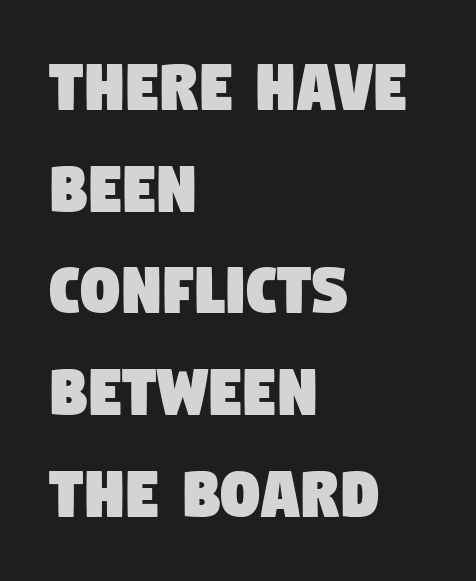
{"serif": "no", "width": "condensed", "stroke_contrast": "low", "x_height": "large", "monospaced": "no", "underline": "no", "align": "left", "line_spacing": "normal", "line_spacing_ratio": 1.32, "letter_spacing": "normal", "letter_spacing_em": 0.0, "glyph_px": 77}
